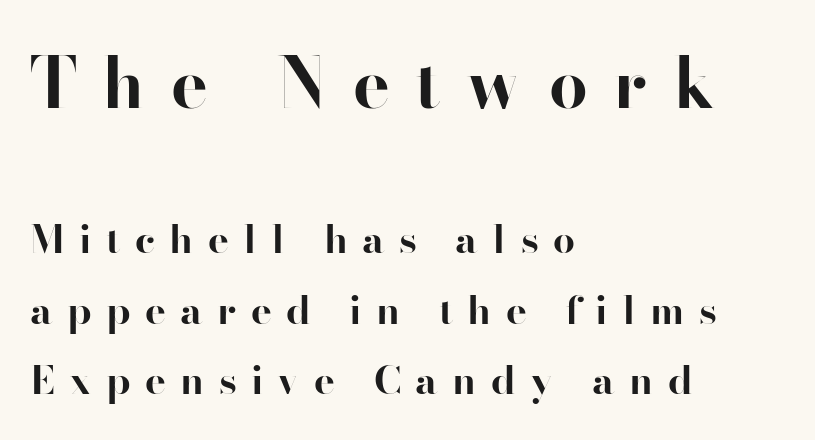
Q: Is the text bold? A: Yes.
Q: Is the text italic (slanted)? A: No, it is upright.
Q: Is the typeface a serif or a sans-serif typeface? A: Sans-serif.
Q: Is the text underlined? A: No.
Q: How is the paragraph aligned? A: Left-aligned.
Q: Is the spacing between letters normal or unusually wide? A: Unusually wide.
Q: Which block of text is set in a larger size, the first (top) or the second (bottom)? A: The first (top) one.
Q: Width (condensed, normal, or wide)? A: Normal.
Q: Stroke contrast? A: High.
Q: x-height? A: Small.
Q: Monospaced? A: No.
